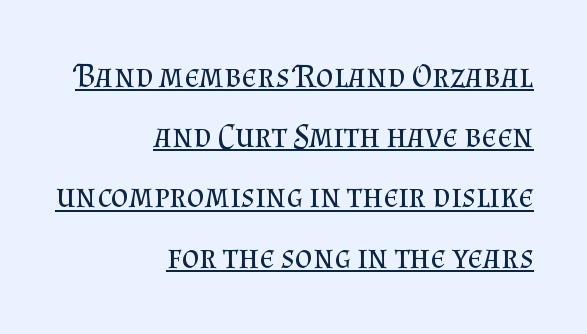
The cut favours lightness, reaching ordinary text weight at its darkest. Type style note: has serifs. A student would call this right alignment; a typographer would say flush right, rag left. These lines keep a tight, regular rhythm from letter to letter. The glyphs are accompanied by a horizontal stroke just below them. Unlike italic type, these characters show no tilt at all.
